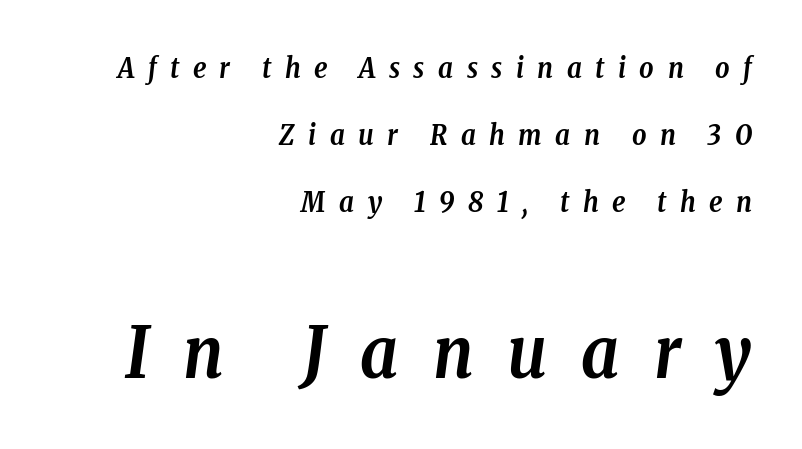
The image shows 71 px semibold, condensed serif type, italic (leaning right); set right-aligned, loose line spacing (2.4x), unusually wide letter spacing (+0.48 em), not underlined; the second (bottom) block is 2.54x larger; low stroke contrast and a medium x-height.
